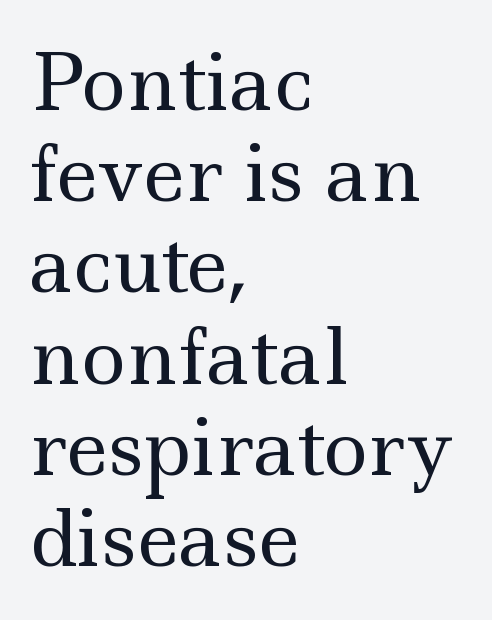
Q: Is the text bold? A: No.
Q: Is the text italic (slanted)? A: No, it is upright.
Q: Is the typeface a serif or a sans-serif typeface? A: Serif.
Q: Is the text underlined? A: No.
Q: How is the paragraph aligned? A: Left-aligned.
Q: Is the spacing between letters normal or unusually wide? A: Normal.
Q: Width (condensed, normal, or wide)? A: Wide.
Q: x-height? A: Small.
Q: Monospaced? A: No.
